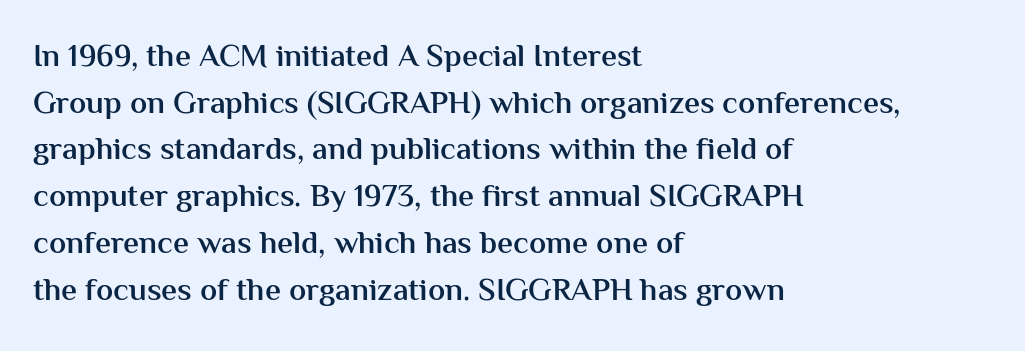
Q: Is the text bold? A: Semi-bold.
Q: Is the text italic (slanted)? A: No, it is upright.
Q: Is the typeface a serif or a sans-serif typeface? A: Sans-serif.
Q: Is the text underlined? A: No.
Q: How is the paragraph aligned? A: Left-aligned.
Q: Is the spacing between letters normal or unusually wide? A: Normal.
Q: Is the spacing between lines tight, normal or loose? A: Normal.
Q: Width (condensed, normal, or wide)? A: Normal.
Q: Stroke contrast? A: Medium.
Q: x-height? A: Medium.
Q: Monospaced? A: No.
